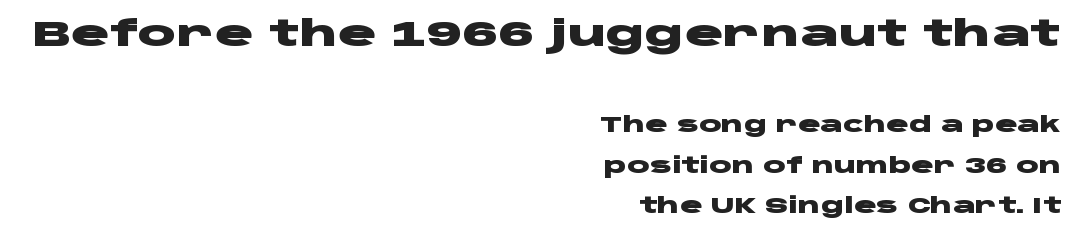
{"serif": "no", "italic": "no", "bold": "yes", "weight": "heavy", "width": "wide", "stroke_contrast": "low", "x_height": "large", "monospaced": "no", "underline": "no", "align": "right", "line_spacing": "loose", "line_spacing_ratio": 1.93, "letter_spacing": "normal", "letter_spacing_em": 0.0, "larger_block": "first", "size_ratio": 1.71, "glyph_px": 36}
